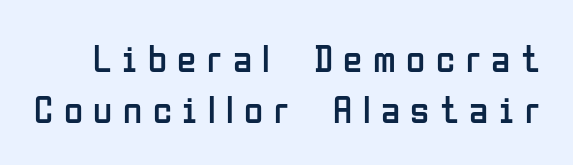
{"serif": "no", "italic": "no", "bold": "no", "weight": "regular", "width": "condensed", "stroke_contrast": "low", "x_height": "medium", "monospaced": "no", "underline": "no", "line_spacing": "normal", "line_spacing_ratio": 1.31, "letter_spacing": "wide", "letter_spacing_em": 0.27, "glyph_px": 39}
